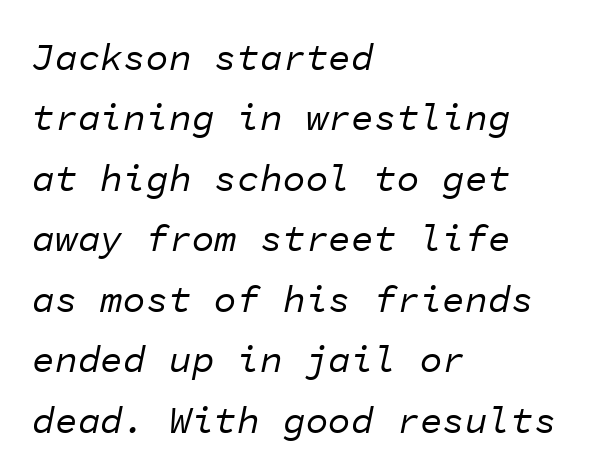
Q: Is the text bold? A: No.
Q: Is the text italic (slanted)? A: Yes, it leans right by about 11 degrees.
Q: Is the text underlined? A: No.
Q: How is the paragraph aligned? A: Left-aligned.
Q: Is the spacing between letters normal or unusually wide? A: Normal.
Q: Is the spacing between lines tight, normal or loose? A: Normal.
Q: Width (condensed, normal, or wide)? A: Normal.
Q: Stroke contrast? A: Low.
Q: x-height? A: Medium.
Q: Monospaced? A: Yes.
